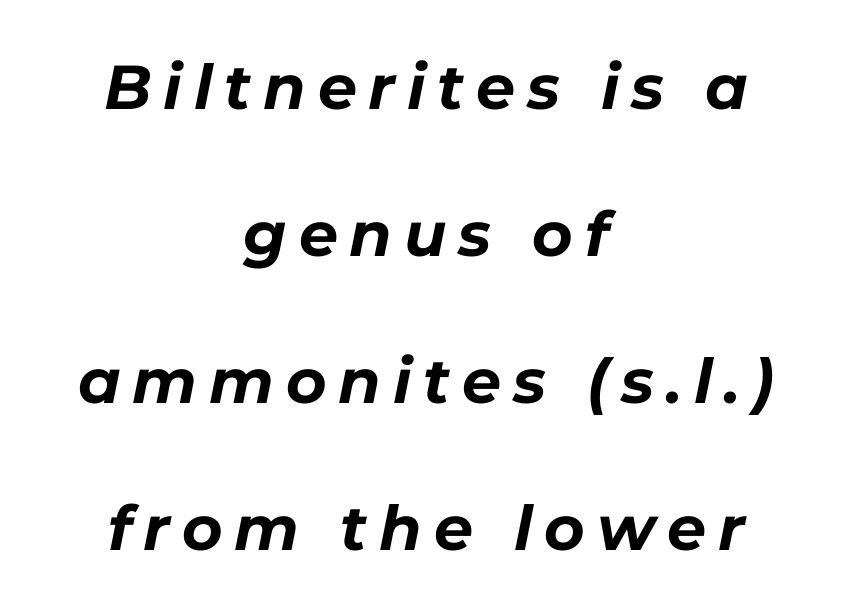
This is oblique type, the kind used for emphasis or titles. These lines are rendered in a variable-pitch font. Has an underline been added? It has not. This block would shrink considerably if given ordinary leading; it's expanded now. The face used here has the dense, thick strokes of a bold. These lines stack symmetrically, like a column narrowing and widening about its center.
